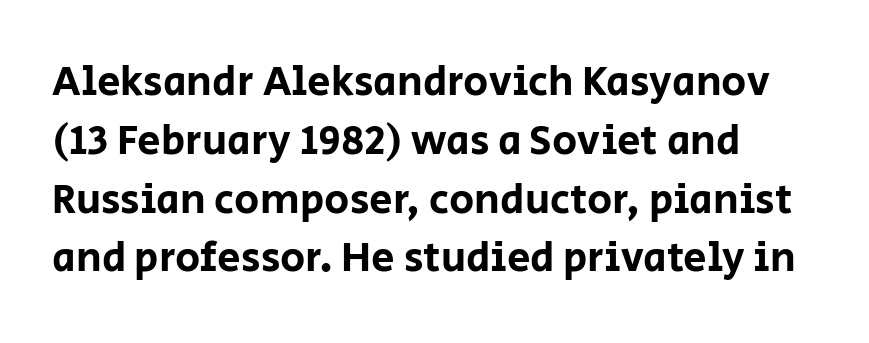
{"serif": "no", "italic": "no", "width": "normal", "stroke_contrast": "low", "x_height": "large", "monospaced": "no", "underline": "no", "line_spacing": "normal", "line_spacing_ratio": 1.4, "letter_spacing": "normal", "letter_spacing_em": 0.0, "glyph_px": 42}
